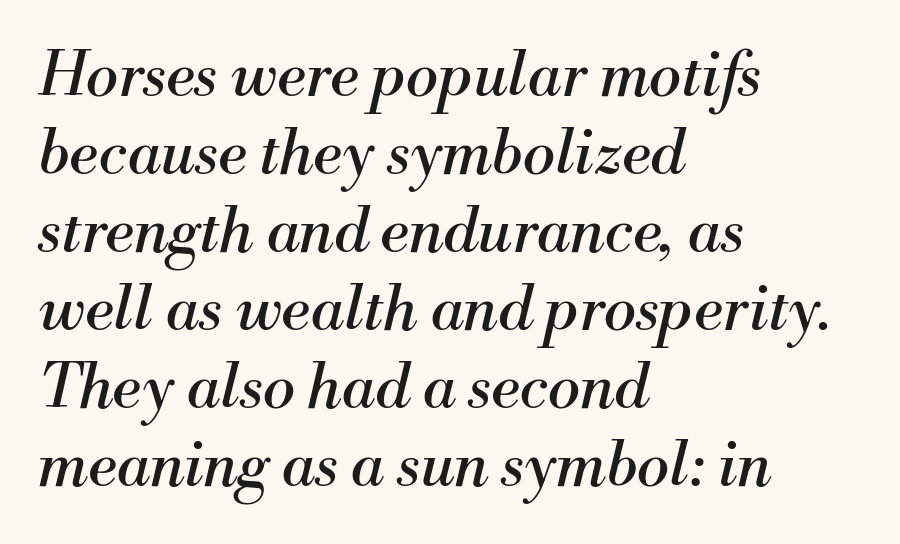
The image shows 61 px regular-weight serif type, italic (leaning right); set left-aligned, normal line spacing (1.28x), normal letter spacing, not underlined; medium stroke contrast and a small x-height.
